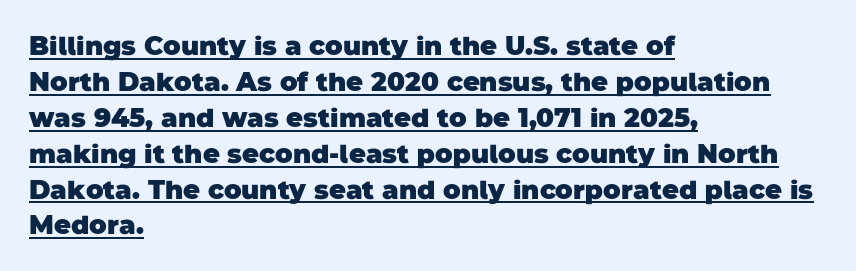
The image shows 26 px bold type; set left-aligned, normal line spacing (1.38x), normal letter spacing, underlined.
